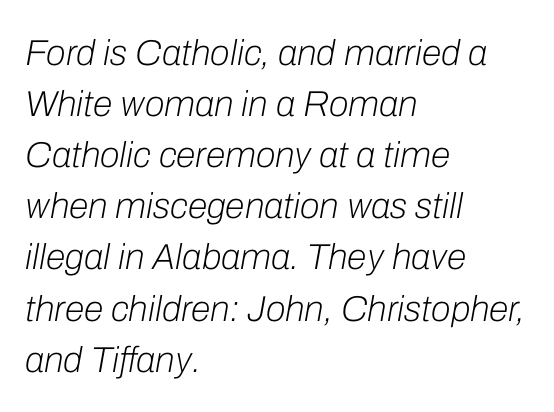
Letter spacing: default. Stroke thickness stays within the range of a standard reading face or lighter. Posture: slanted. Plain, unruled lines of type. Successive baselines arrive at the customary interval. Teacher's note: observe the even left margin — that is flush-left alignment.
